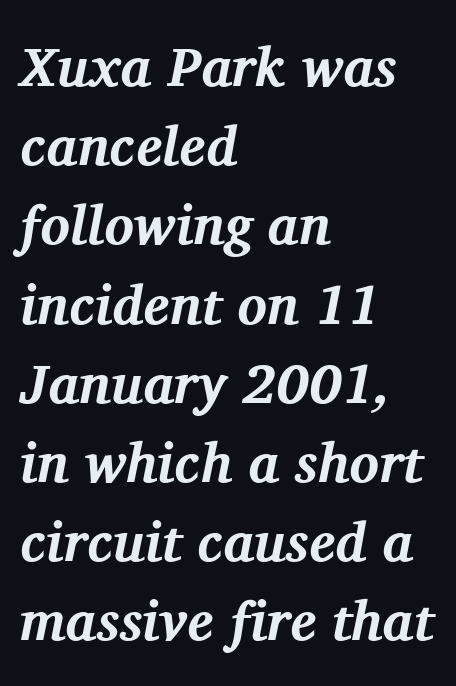
{"serif": "yes", "italic": "yes", "lean": "right", "slant_degrees": 11, "bold": "yes", "weight": "bold", "width": "normal", "stroke_contrast": "medium", "x_height": "medium", "monospaced": "no", "underline": "no", "align": "left", "line_spacing": "normal", "line_spacing_ratio": 1.44, "letter_spacing": "normal", "letter_spacing_em": 0.0, "glyph_px": 55}
